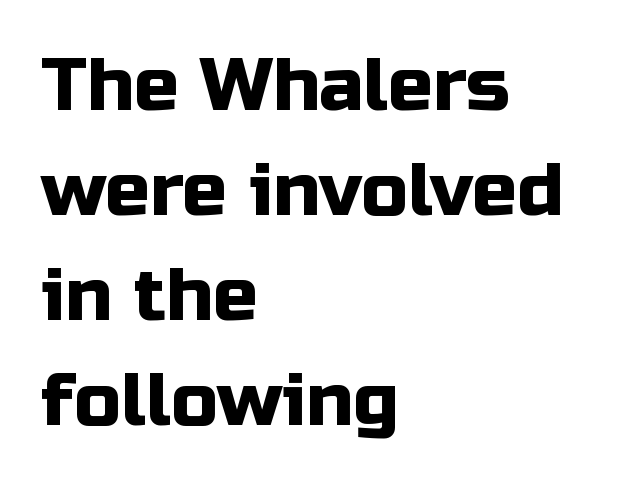
Q: Is the text italic (slanted)? A: No, it is upright.
Q: Is the typeface a serif or a sans-serif typeface? A: Sans-serif.
Q: Is the text underlined? A: No.
Q: How is the paragraph aligned? A: Left-aligned.
Q: Is the spacing between letters normal or unusually wide? A: Normal.
Q: Is the spacing between lines tight, normal or loose? A: Normal.
Q: Width (condensed, normal, or wide)? A: Normal.
Q: Stroke contrast? A: Low.
Q: x-height? A: Medium.
Q: Monospaced? A: No.
